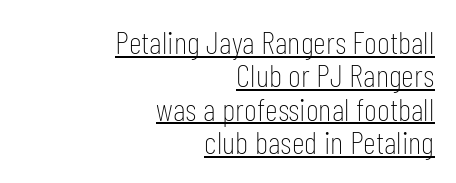
The image shows 32 px thin, condensed sans-serif type, upright; set right-aligned, tight line spacing (1.04x), normal letter spacing, underlined; low stroke contrast and a medium x-height.
